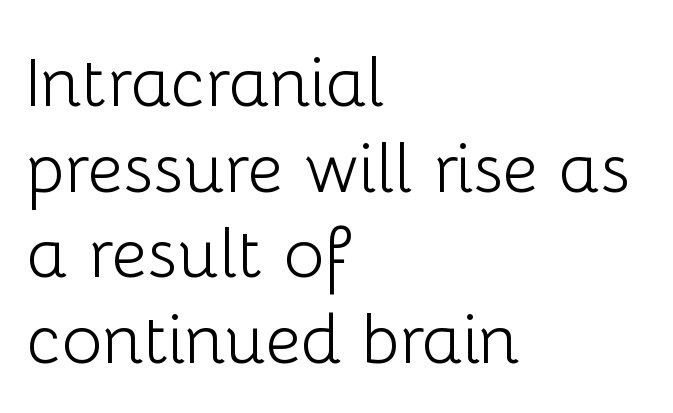
The image shows 69 px light sans-serif type, upright; set left-aligned, line spacing 1.24x, normal letter spacing, not underlined; low stroke contrast and a medium x-height.
